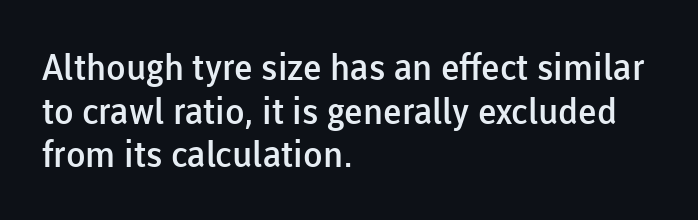
Summary of weight: moderately heavy, a semibold. Varying glyph widths throughout — classic text-font behaviour. The foot of each line stays bare and open. Designer's note — italics off, roman on. Letterform terminals end flat and unadorned throughout the passage.
